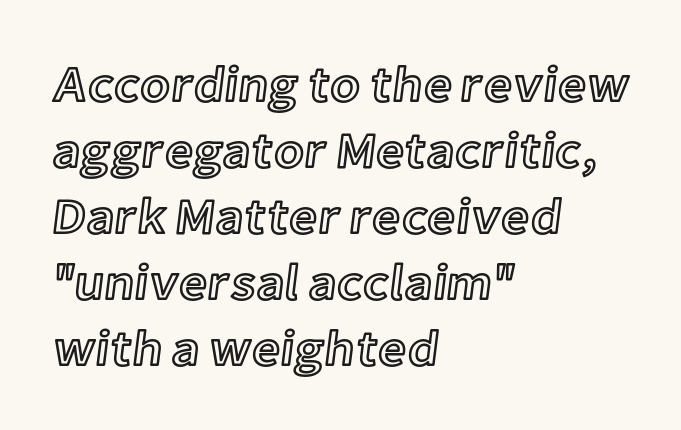
Q: Is the text italic (slanted)? A: Yes.
Q: Is the text underlined? A: No.
Q: How is the paragraph aligned? A: Left-aligned.
Q: Is the spacing between letters normal or unusually wide? A: Normal.
Q: Is the spacing between lines tight, normal or loose? A: Normal.
Q: Width (condensed, normal, or wide)? A: Normal.
Q: x-height? A: Medium.
Q: Monospaced? A: No.
